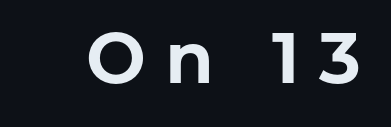
The image shows 71 px bold sans-serif type, upright; set unusually wide letter spacing (+0.27 em), not underlined; low stroke contrast and a medium x-height.
